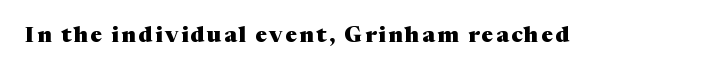
Q: Is the text bold? A: Yes.
Q: Is the text italic (slanted)? A: No, it is upright.
Q: Is the text underlined? A: No.
